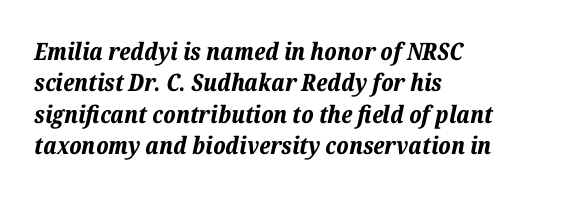
The image shows 24 px bold type, italic (leaning right); set left-aligned, normal line spacing (1.31x), normal letter spacing, not underlined.
